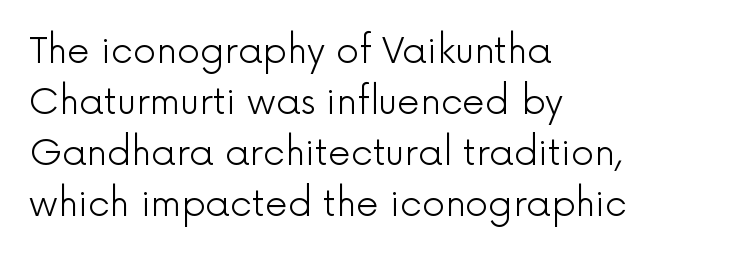
Letters have the restrained weight of plain body copy at most. Think of a printed novel: that variable character pitch is what you see here. The characters display no serif detailing; their extremities are plain. Glyph-to-glyph distance matches everyday printed text.
